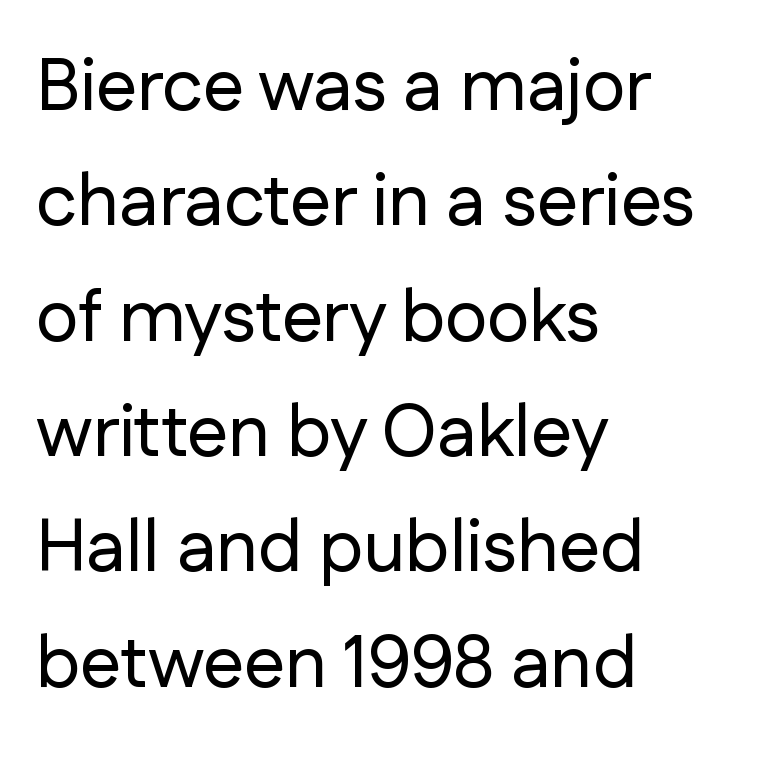
These lines are set flush left with a ragged right edge. Anything drawn beneath the words? Only blank space. Successive baselines arrive at the customary interval. Does the type have serifs? No, each stem ends abruptly.
